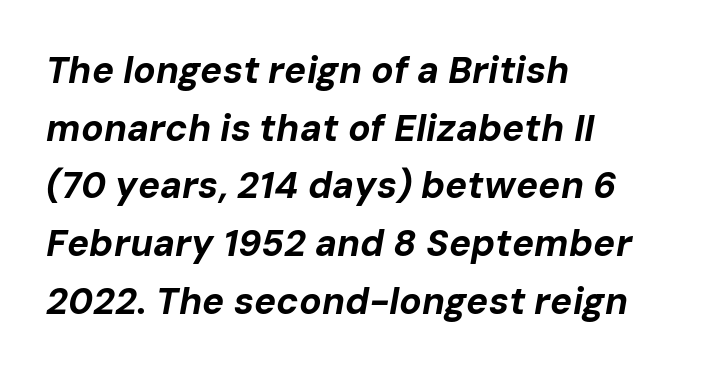
Q: Is the text bold? A: Yes.
Q: Is the text italic (slanted)? A: Yes, it leans right by about 10 degrees.
Q: Is the text underlined? A: No.
Q: How is the paragraph aligned? A: Left-aligned.
Q: Is the spacing between letters normal or unusually wide? A: Normal.
Q: Is the spacing between lines tight, normal or loose? A: Normal.
Q: Width (condensed, normal, or wide)? A: Normal.
Q: Stroke contrast? A: Low.
Q: x-height? A: Medium.
Q: Monospaced? A: No.
